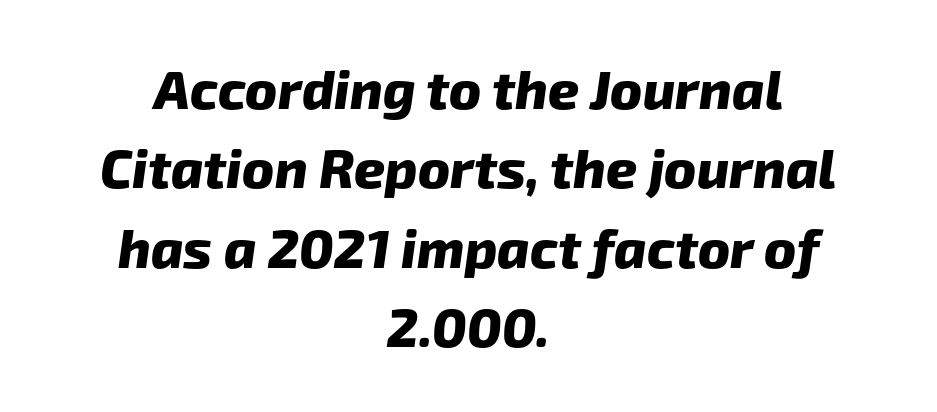
The image shows 54 px heavy sans-serif type; set centered, normal line spacing (1.47x), normal letter spacing, not underlined; low stroke contrast and a medium x-height.
